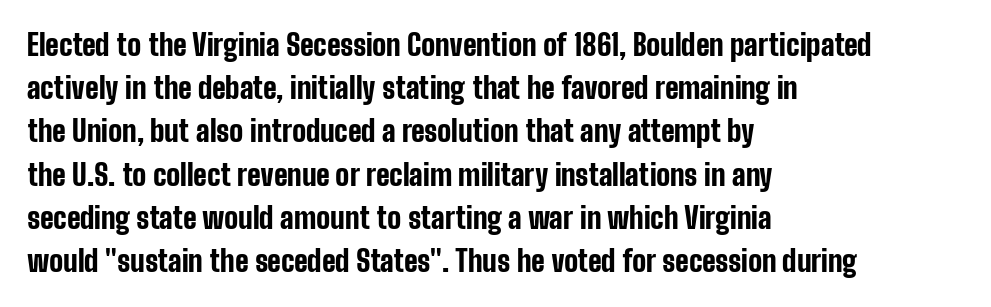
Q: Is the text bold? A: Yes.
Q: Is the text italic (slanted)? A: No, it is upright.
Q: Is the typeface a serif or a sans-serif typeface? A: Sans-serif.
Q: Is the text underlined? A: No.
Q: How is the paragraph aligned? A: Left-aligned.
Q: Is the spacing between letters normal or unusually wide? A: Normal.
Q: Is the spacing between lines tight, normal or loose? A: Normal.
Q: Width (condensed, normal, or wide)? A: Condensed.
Q: Stroke contrast? A: Low.
Q: x-height? A: Medium.
Q: Monospaced? A: No.
